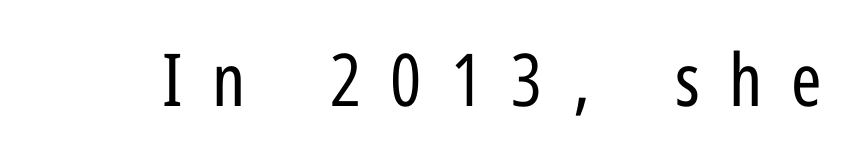
Q: Is the text bold? A: No.
Q: Is the text italic (slanted)? A: No, it is upright.
Q: Is the typeface a serif or a sans-serif typeface? A: Sans-serif.
Q: Is the text underlined? A: No.
Q: Is the spacing between letters normal or unusually wide? A: Unusually wide.
Q: Width (condensed, normal, or wide)? A: Condensed.
Q: Stroke contrast? A: Low.
Q: x-height? A: Medium.
Q: Monospaced? A: No.
